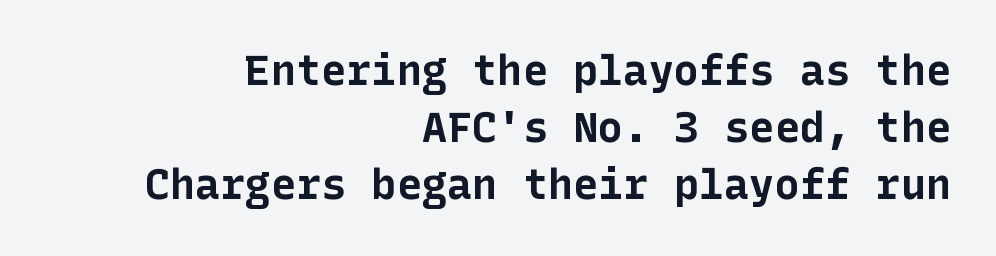
The image shows 42 px bold sans-serif type, upright; set right-aligned, normal line spacing (1.36x), normal letter spacing, not underlined; low stroke contrast and a medium x-height.
